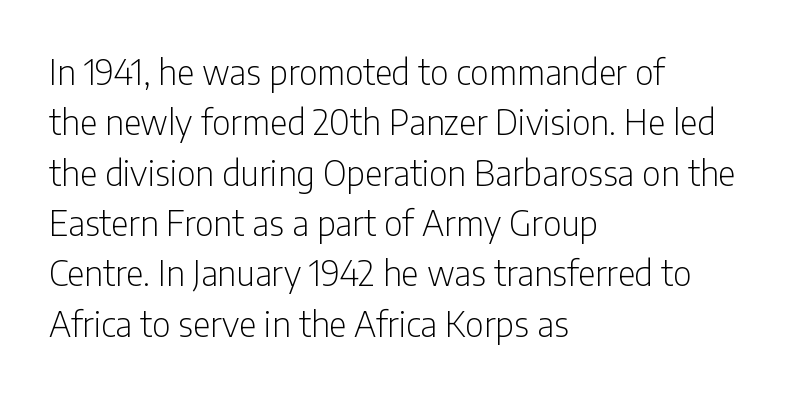
The strip under each line holds only bare page. The passage shown stacks its lines at a standard gap. Italic: no, the glyphs are upright roman. Words appear dense and cohesive because spacing is normal. This sample uses a sans-serif face.
